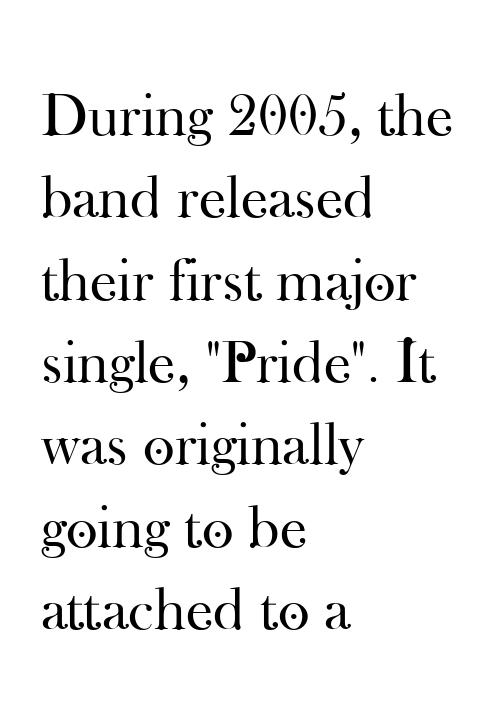
{"serif": "yes", "italic": "no", "bold": "no", "weight": "regular", "width": "normal", "stroke_contrast": "high", "x_height": "small", "monospaced": "no", "underline": "no", "align": "left", "line_spacing": "normal", "line_spacing_ratio": 1.35, "letter_spacing": "normal", "letter_spacing_em": 0.0, "glyph_px": 61}
